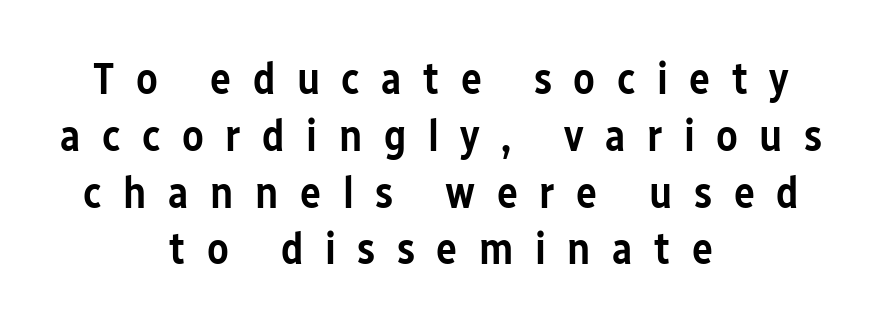
The image shows 44 px semibold, condensed sans-serif type, upright; set centered, normal line spacing (1.29x), unusually wide letter spacing (+0.49 em), not underlined; low stroke contrast and a medium x-height.
